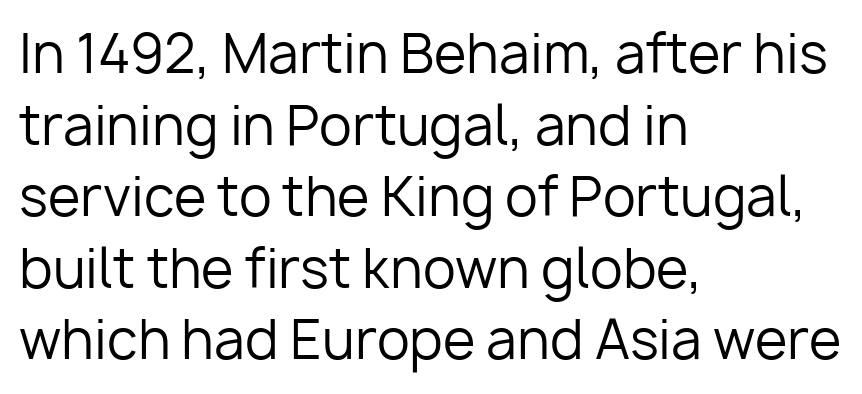
The image shows 53 px regular-weight sans-serif type, upright; set left-aligned, normal line spacing (1.35x), normal letter spacing, not underlined; low stroke contrast and a medium x-height.
